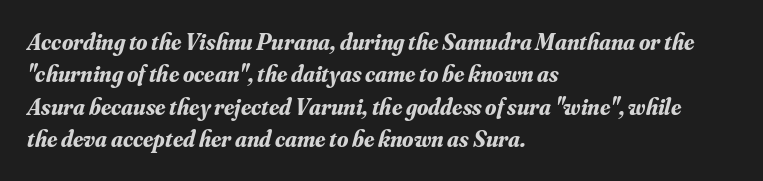
Q: Is the text bold? A: Yes.
Q: Is the text italic (slanted)? A: Yes, it leans right by about 16 degrees.
Q: Is the text underlined? A: No.
Q: How is the paragraph aligned? A: Left-aligned.
Q: Is the spacing between letters normal or unusually wide? A: Normal.
Q: Is the spacing between lines tight, normal or loose? A: Normal.
